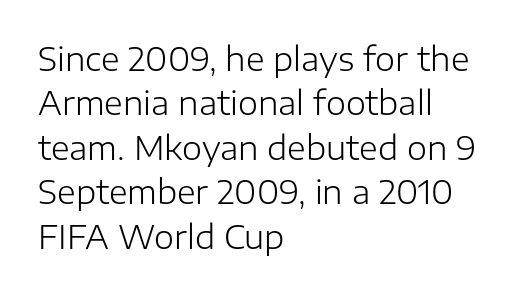
The image shows 32 px light sans-serif type, upright; set left-aligned, normal line spacing (1.39x), normal letter spacing, not underlined; low stroke contrast and a medium x-height.
